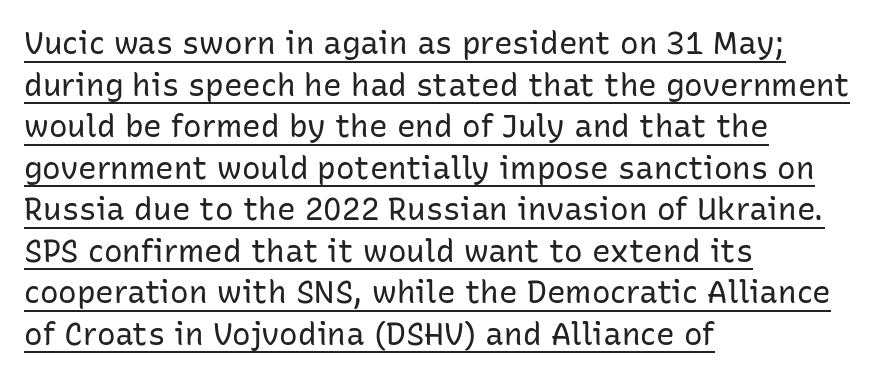
{"serif": "no", "italic": "no", "bold": "no", "weight": "regular", "width": "normal", "stroke_contrast": "low", "x_height": "medium", "monospaced": "no", "underline": "yes", "align": "left", "line_spacing": "normal", "line_spacing_ratio": 1.34, "letter_spacing": "normal", "letter_spacing_em": 0.0, "glyph_px": 31}
